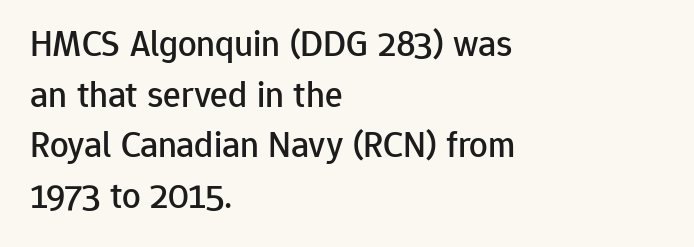
{"serif": "no", "italic": "no", "width": "normal", "stroke_contrast": "low", "x_height": "medium", "monospaced": "no", "underline": "no", "align": "left", "line_spacing": "normal", "line_spacing_ratio": 1.37, "letter_spacing": "normal", "letter_spacing_em": 0.0, "glyph_px": 37}
